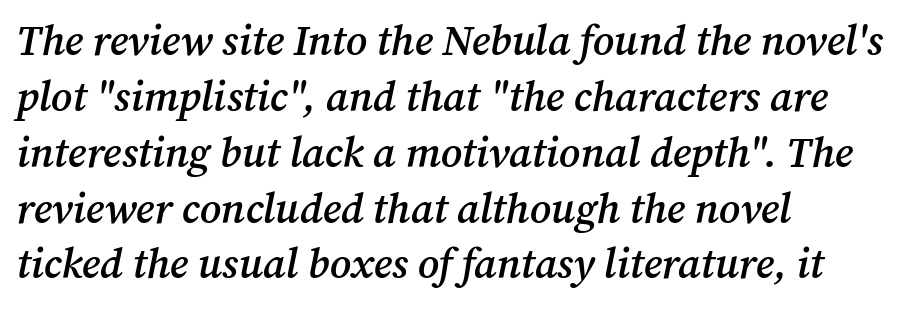
Q: Is the text bold? A: Semi-bold.
Q: Is the text italic (slanted)? A: Yes, it leans right by about 12 degrees.
Q: Is the typeface a serif or a sans-serif typeface? A: Serif.
Q: Is the text underlined? A: No.
Q: How is the paragraph aligned? A: Left-aligned.
Q: Is the spacing between letters normal or unusually wide? A: Normal.
Q: Is the spacing between lines tight, normal or loose? A: Normal.
Q: Width (condensed, normal, or wide)? A: Normal.
Q: Stroke contrast? A: Medium.
Q: x-height? A: Medium.
Q: Monospaced? A: No.
